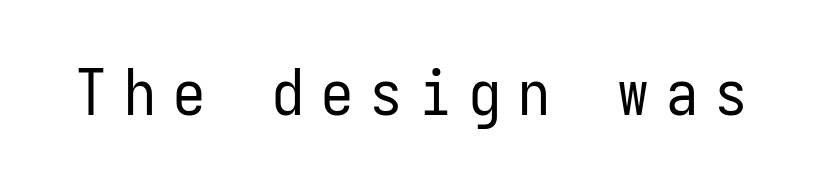
Q: Is the text bold? A: No.
Q: Is the text italic (slanted)? A: No, it is upright.
Q: Is the typeface a serif or a sans-serif typeface? A: Sans-serif.
Q: Is the text underlined? A: No.
Q: Is the spacing between letters normal or unusually wide? A: Unusually wide.
Q: Width (condensed, normal, or wide)? A: Condensed.
Q: Stroke contrast? A: Low.
Q: x-height? A: Medium.
Q: Monospaced? A: Yes.
